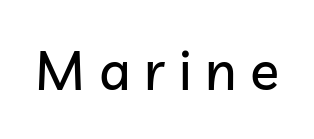
The image shows 54 px sans-serif type, upright; set unusually wide letter spacing (+0.25 em), not underlined; low stroke contrast and a medium x-height.
